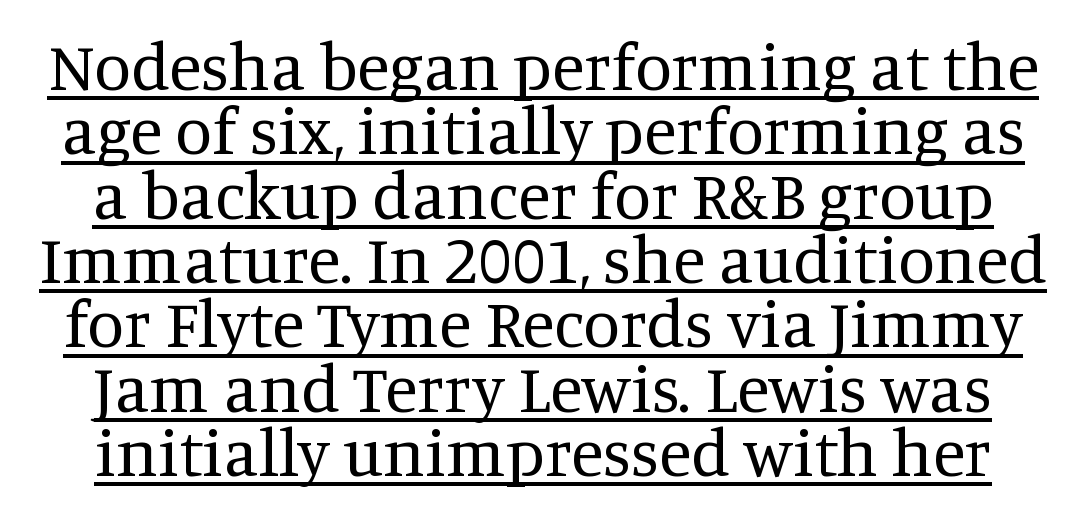
Looks like regular typesetting: each glyph gets only the width it needs. The passage shown has conventional tracking throughout. Weight class: somewhere from thin through regular. Somebody hit Ctrl+U on this one — the words are underlined.
